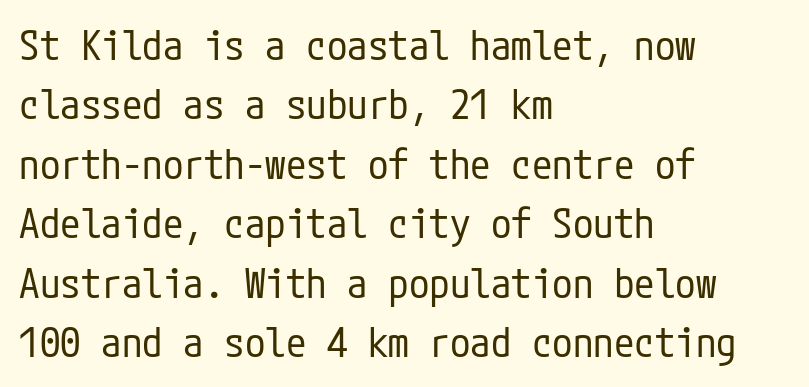
The image shows 41 px regular-weight, condensed sans-serif type, upright; set left-aligned, normal line spacing (1.45x), normal letter spacing, not underlined; low stroke contrast and a medium x-height.
